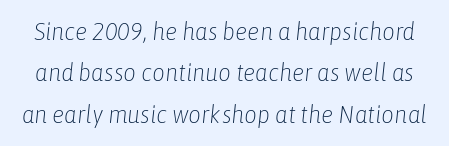
{"italic": "yes", "lean": "right", "slant_degrees": 6, "bold": "no", "underline": "no", "line_spacing": "normal", "line_spacing_ratio": 1.66, "letter_spacing": "normal", "letter_spacing_em": 0.0, "glyph_px": 25}
